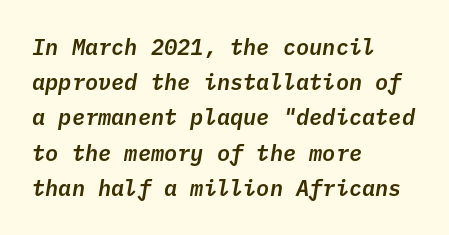
The image shows 22 px text type, italic (leaning right); set left-aligned, normal line spacing (1.6x), normal letter spacing, not underlined.
